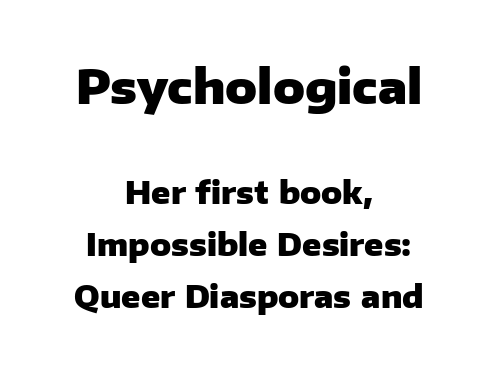
The image shows 47 px heavy sans-serif type, upright; set centered, normal line spacing (1.68x), normal letter spacing, not underlined; the first (top) block is 1.52x larger; low stroke contrast and a medium x-height.
